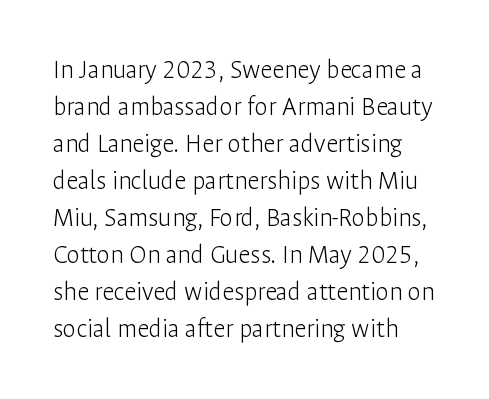
{"italic": "no", "bold": "no", "underline": "no", "line_spacing": "normal", "line_spacing_ratio": 1.37, "letter_spacing": "normal", "letter_spacing_em": 0.0, "glyph_px": 27}
